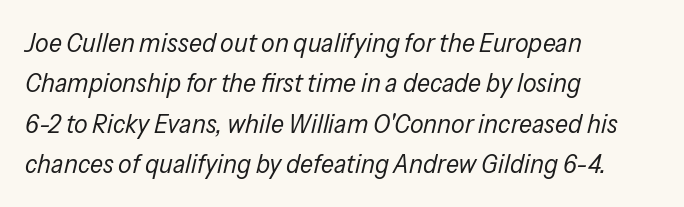
The image shows 27 px text type, italic (leaning right); set left-aligned, normal line spacing (1.5x), normal letter spacing, not underlined.
